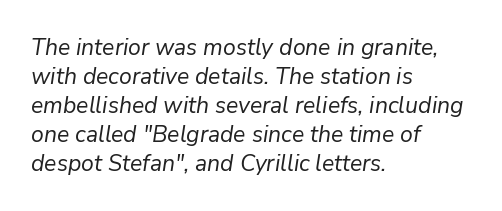
Q: Is the text bold? A: No.
Q: Is the text italic (slanted)? A: Yes, it leans right by about 9 degrees.
Q: Is the text underlined? A: No.
Q: How is the paragraph aligned? A: Left-aligned.
Q: Is the spacing between letters normal or unusually wide? A: Normal.
Q: Is the spacing between lines tight, normal or loose? A: Normal.
